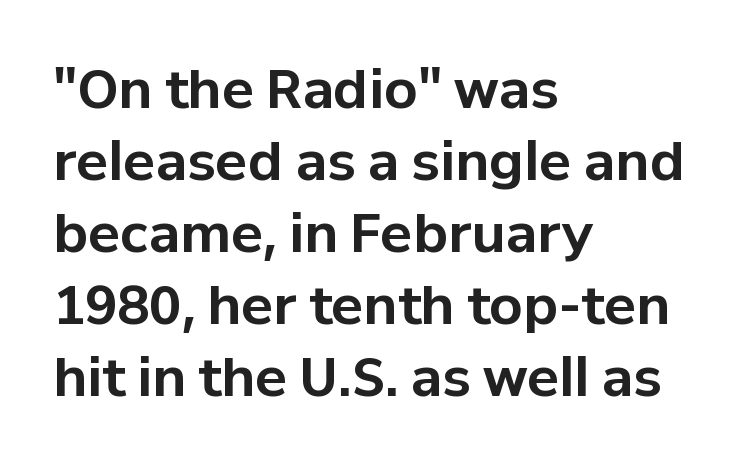
Q: Is the text bold? A: Yes.
Q: Is the text italic (slanted)? A: No, it is upright.
Q: Is the typeface a serif or a sans-serif typeface? A: Sans-serif.
Q: Is the text underlined? A: No.
Q: How is the paragraph aligned? A: Left-aligned.
Q: Is the spacing between letters normal or unusually wide? A: Normal.
Q: Is the spacing between lines tight, normal or loose? A: Normal.
Q: Width (condensed, normal, or wide)? A: Normal.
Q: Stroke contrast? A: Low.
Q: x-height? A: Medium.
Q: Monospaced? A: No.
